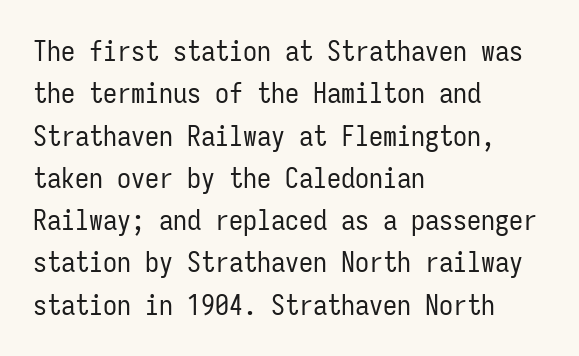
The vertical gap from one line to the next is medium. Short note: letters normally spaced. Nope, no serifs anywhere on these letters. Each line starts at the same left margin while the right side varies. The strokes carry an ordinary text weight at most. The glyphs are unaccompanied by any horizontal stroke below them.
